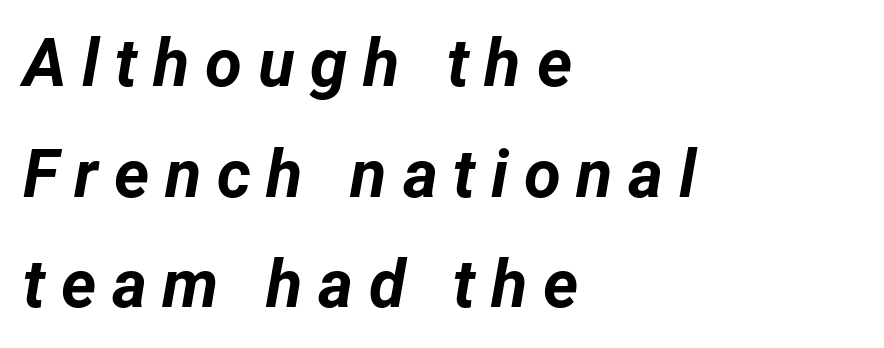
{"italic": "yes", "lean": "right", "slant_degrees": 12, "bold": "yes", "weight": "bold", "width": "normal", "stroke_contrast": "low", "x_height": "medium", "monospaced": "no", "underline": "no", "align": "left", "line_spacing": "normal", "line_spacing_ratio": 1.65, "letter_spacing": "wide", "letter_spacing_em": 0.23, "glyph_px": 67}
